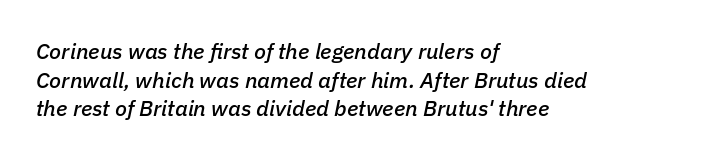
{"italic": "yes", "lean": "right", "slant_degrees": 11, "underline": "no", "align": "left", "line_spacing": "normal", "line_spacing_ratio": 1.3, "letter_spacing": "normal", "letter_spacing_em": 0.0, "glyph_px": 22}
